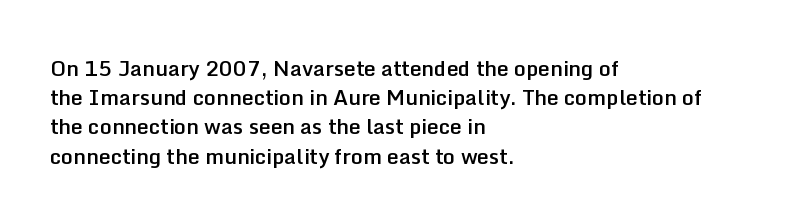
The face used here is a semibold: visibly heavier than regular, lighter than bold. Italic? Not at all — the glyphs are vertical. Default kerning and tracking; the words read as compact shapes. The paragraph shown leans on its left margin. Clear beneath every line of the passage.
